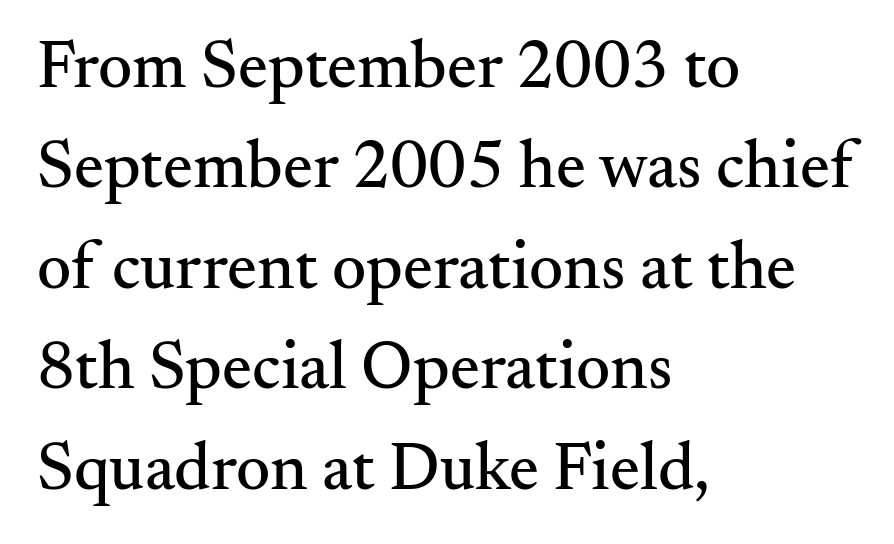
Successive baselines arrive at the customary interval. The letters carry serifs — small finishing strokes at the ends of their stems. When letters stand straight like this, we call the style roman or upright. You could not count columns in this text — the font is proportionally spaced. The face used here is rendered with its standard letterfit.
